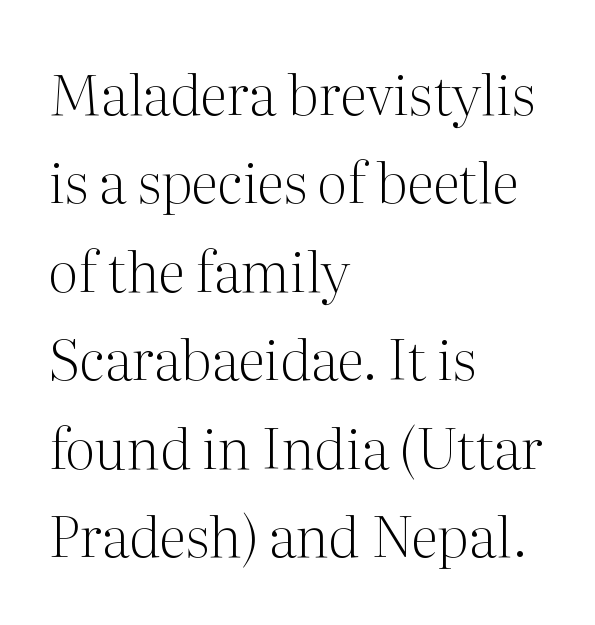
{"serif": "yes", "italic": "no", "bold": "no", "weight": "light", "width": "normal", "stroke_contrast": "medium", "x_height": "medium", "monospaced": "no", "underline": "no", "align": "left", "line_spacing": "normal", "line_spacing_ratio": 1.58, "letter_spacing": "normal", "letter_spacing_em": 0.0, "glyph_px": 56}
